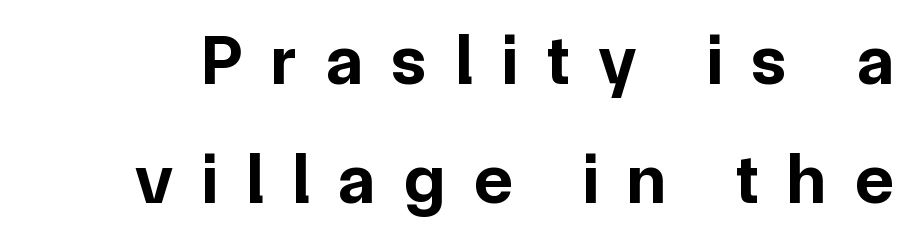
{"serif": "no", "italic": "no", "bold": "yes", "weight": "bold", "width": "normal", "stroke_contrast": "low", "x_height": "medium", "monospaced": "no", "underline": "no", "line_spacing": "normal", "line_spacing_ratio": 1.67, "letter_spacing": "wide", "letter_spacing_em": 0.41, "glyph_px": 71}
